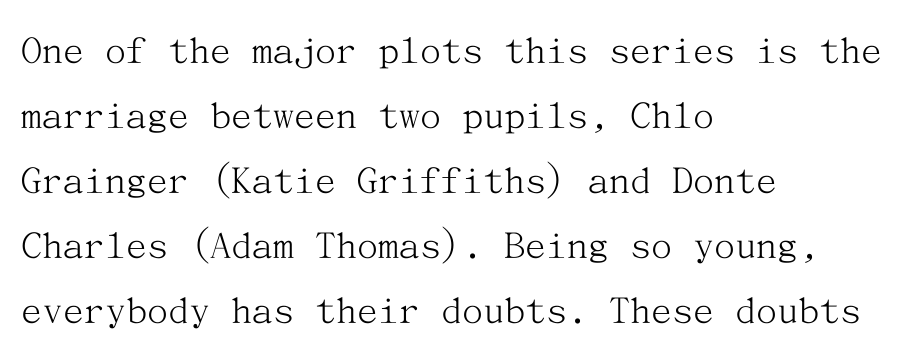
{"serif": "yes", "italic": "no", "bold": "no", "weight": "light", "width": "normal", "stroke_contrast": "medium", "x_height": "medium", "underline": "no", "align": "left", "line_spacing": "normal", "line_spacing_ratio": 1.55, "letter_spacing": "normal", "letter_spacing_em": 0.0, "glyph_px": 42}
